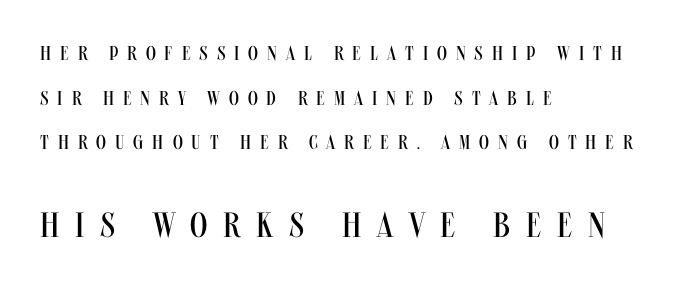
{"serif": "no", "italic": "no", "bold": "no", "weight": "regular", "width": "condensed", "stroke_contrast": "medium", "x_height": "large", "monospaced": "no", "underline": "no", "align": "left", "line_spacing": "loose", "line_spacing_ratio": 2.23, "letter_spacing": "wide", "letter_spacing_em": 0.45, "larger_block": "second", "size_ratio": 1.75, "glyph_px": 35}
